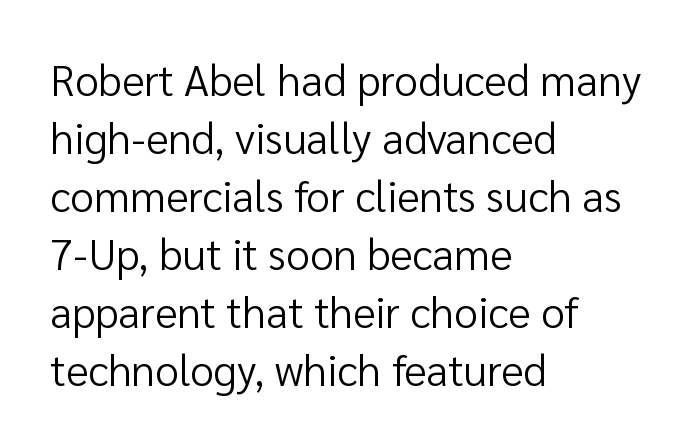
{"serif": "no", "italic": "no", "bold": "no", "weight": "regular", "width": "normal", "stroke_contrast": "low", "x_height": "medium", "monospaced": "no", "underline": "no", "align": "left", "line_spacing": "normal", "line_spacing_ratio": 1.35, "letter_spacing": "normal", "letter_spacing_em": 0.0, "glyph_px": 43}
